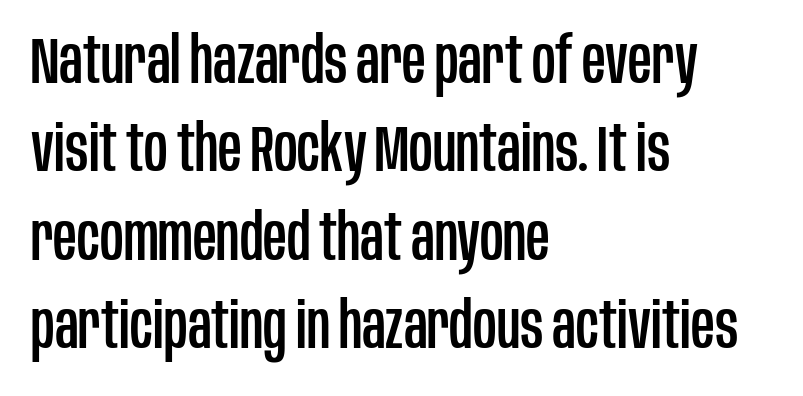
Q: Is the text italic (slanted)? A: No, it is upright.
Q: Is the typeface a serif or a sans-serif typeface? A: Sans-serif.
Q: Is the text underlined? A: No.
Q: How is the paragraph aligned? A: Left-aligned.
Q: Is the spacing between letters normal or unusually wide? A: Normal.
Q: Is the spacing between lines tight, normal or loose? A: Normal.
Q: Width (condensed, normal, or wide)? A: Condensed.
Q: Stroke contrast? A: Low.
Q: x-height? A: Large.
Q: Monospaced? A: No.
